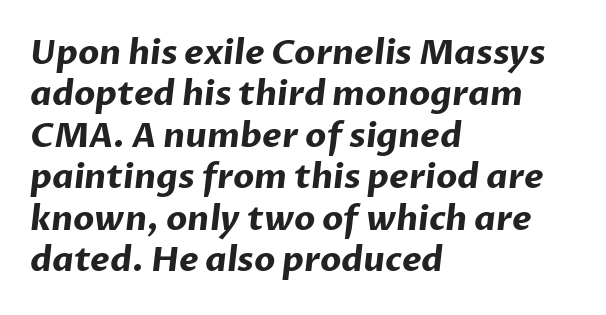
The compositor pushed each line to the left boundary. Type style note: lacks serifs. Words float on clear page, feet unadorned. The horizontal fit of the characters is conventional and even.
